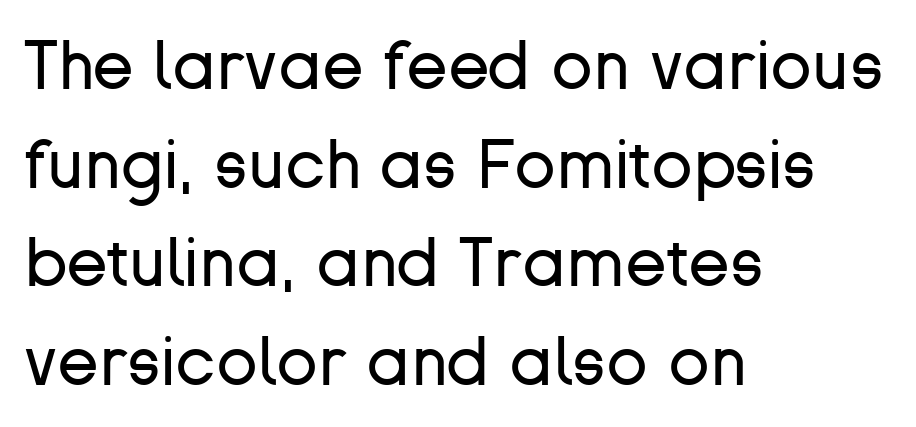
{"serif": "no", "italic": "no", "bold": "no", "weight": "regular", "width": "normal", "stroke_contrast": "low", "x_height": "medium", "monospaced": "no", "underline": "no", "align": "left", "line_spacing": "normal", "line_spacing_ratio": 1.45, "letter_spacing": "normal", "letter_spacing_em": 0.0, "glyph_px": 68}
